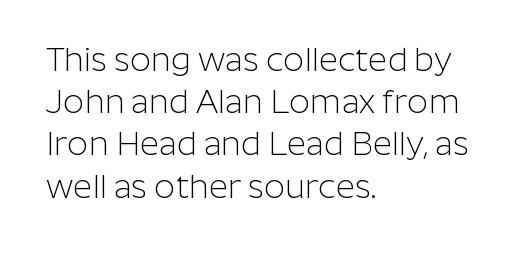
Q: Is the text bold? A: No.
Q: Is the text italic (slanted)? A: No, it is upright.
Q: Is the typeface a serif or a sans-serif typeface? A: Sans-serif.
Q: Is the text underlined? A: No.
Q: How is the paragraph aligned? A: Left-aligned.
Q: Is the spacing between letters normal or unusually wide? A: Normal.
Q: Is the spacing between lines tight, normal or loose? A: Normal.
Q: Width (condensed, normal, or wide)? A: Normal.
Q: Stroke contrast? A: Low.
Q: x-height? A: Medium.
Q: Monospaced? A: No.
